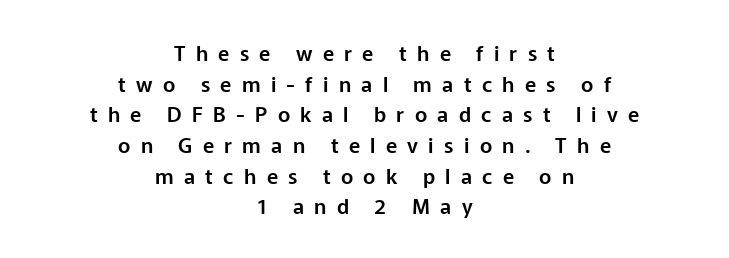
Glance below the letters and you will spot only blank space. A normal amount of white space separates one row of letters from the next. The letters stand upright; this is a roman face. A student would call this center alignment; a typographer would say set centered.
